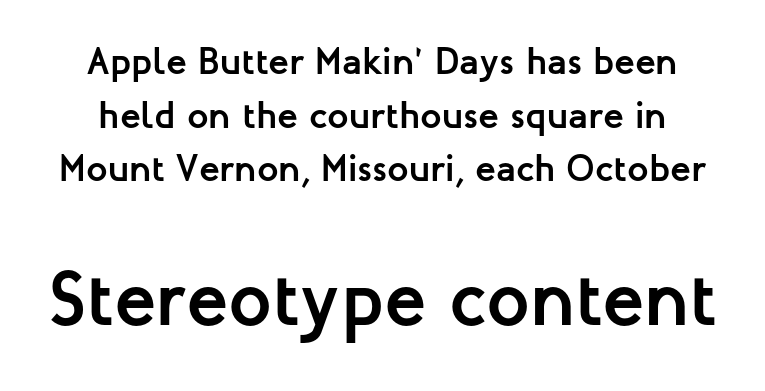
Interline gaps are of average width in this sample. Nothing unusual about the tracking: characters are spaced as the font intends. The letters in the lower block stand taller than those in the block above. Heft: maximum for text — a bold.
